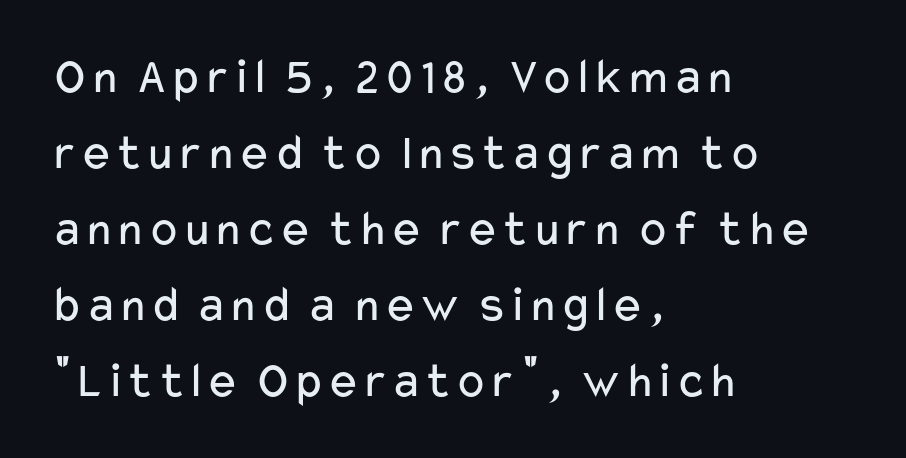
{"serif": "no", "italic": "no", "bold": "no", "weight": "regular", "width": "wide", "stroke_contrast": "low", "x_height": "medium", "monospaced": "no", "underline": "no", "align": "left", "line_spacing": "normal", "line_spacing_ratio": 1.49, "letter_spacing": "normal", "letter_spacing_em": 0.0, "glyph_px": 51}
